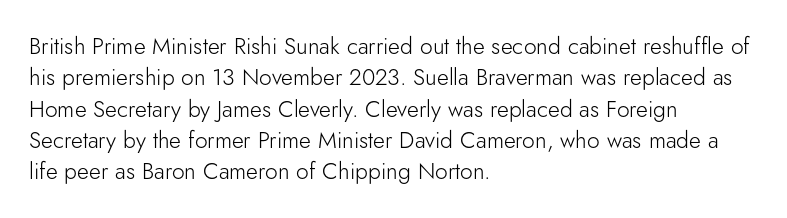
One glance says typical: line gaps are just what's usual. What stands out about the letter spacing? Nothing — it is the standard amount. This reads as an unemphasized weight, regular at the heaviest. The text block is weighted toward the left margin, trailing off unevenly rightward. Descender tails drop into unmarked territory. The specimen reads as upright at a glance.
